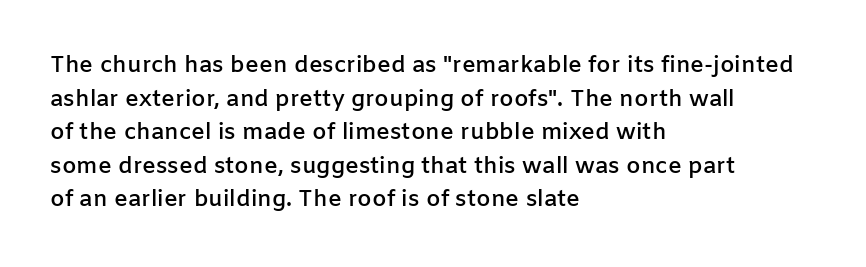
Q: Is the text bold? A: Semi-bold.
Q: Is the text italic (slanted)? A: No, it is upright.
Q: Is the text underlined? A: No.
Q: How is the paragraph aligned? A: Left-aligned.
Q: Is the spacing between letters normal or unusually wide? A: Normal.
Q: Is the spacing between lines tight, normal or loose? A: Normal.
